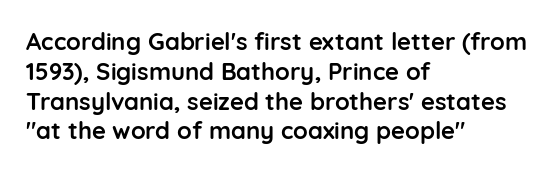
The image shows 24 px bold type, upright; set left-aligned, line spacing 1.24x, normal letter spacing, not underlined.
